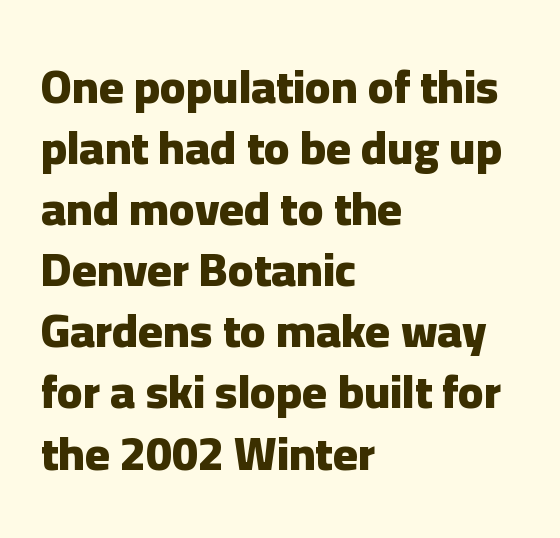
Horizontally, the lines are justified to the leading edge only. Honestly, there is no underline to notice here at all. Ordinary non-slanted type is in use. This sample uses a sans-serif face. The lines sit at an ordinary, default distance from one another.
